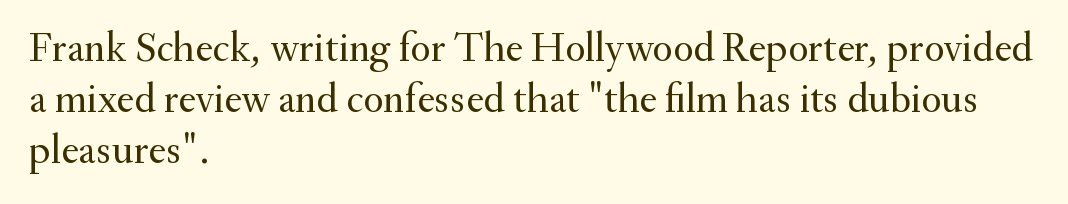
Q: Is the text bold? A: No.
Q: Is the text italic (slanted)? A: No, it is upright.
Q: Is the typeface a serif or a sans-serif typeface? A: Serif.
Q: Is the text underlined? A: No.
Q: How is the paragraph aligned? A: Left-aligned.
Q: Is the spacing between letters normal or unusually wide? A: Normal.
Q: Width (condensed, normal, or wide)? A: Normal.
Q: Stroke contrast? A: Medium.
Q: x-height? A: Small.
Q: Monospaced? A: No.
